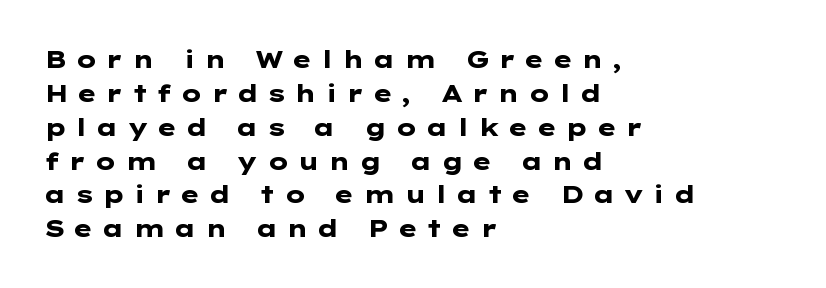
Q: Is the text bold? A: Yes.
Q: Is the text italic (slanted)? A: No, it is upright.
Q: Is the text underlined? A: No.
Q: How is the paragraph aligned? A: Left-aligned.
Q: Is the spacing between letters normal or unusually wide? A: Unusually wide.
Q: Is the spacing between lines tight, normal or loose? A: Normal.
